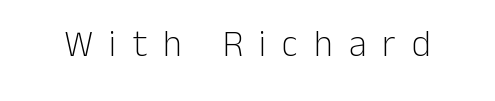
The image shows 37 px light sans-serif type, upright; set unusually wide letter spacing (+0.43 em), not underlined; low stroke contrast and a medium x-height.
